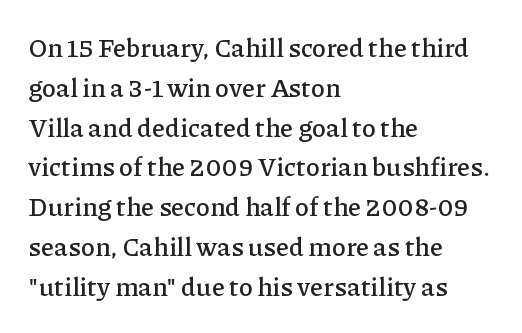
The image shows 26 px text type, upright; set left-aligned, normal line spacing (1.53x), normal letter spacing, not underlined.
